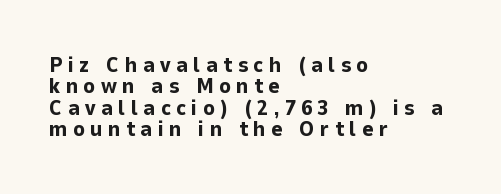
Line beginnings align vertically; line endings do not. Horizontal bands of white between lines are thin slivers. Words float on clear page, feet unadorned. Ascenders rise straight up at ninety degrees. These lines have a slow, spaced-out rhythm from letter to letter. The letters are bold, with thick, heavy strokes.
